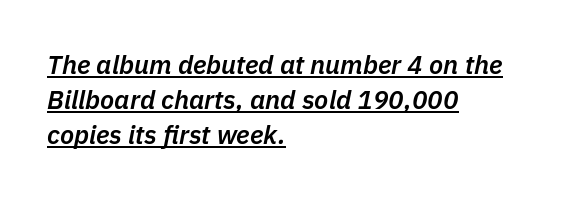
The image shows 26 px text type, italic (leaning right); set left-aligned, normal line spacing (1.35x), normal letter spacing, underlined.
